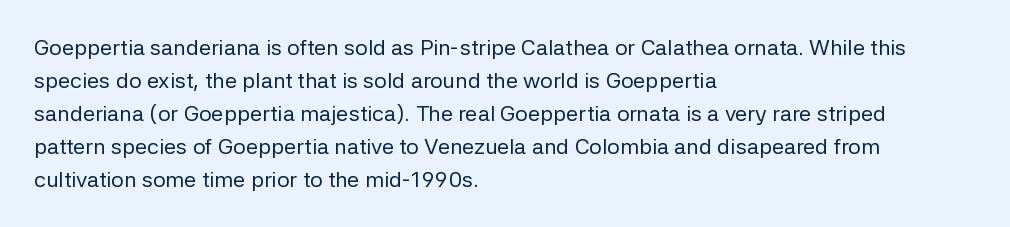
In terms of leading, this rendering sits right in the middle. Quick note: not italic, upright. Stems here are at most as thick as an everyday book face. Letter spacing: default.
